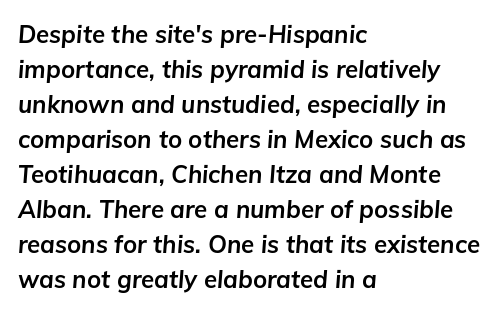
{"italic": "yes", "lean": "right", "slant_degrees": 5, "bold": "yes", "underline": "no", "align": "left", "line_spacing": "normal", "line_spacing_ratio": 1.46, "letter_spacing": "normal", "letter_spacing_em": 0.0, "glyph_px": 24}
